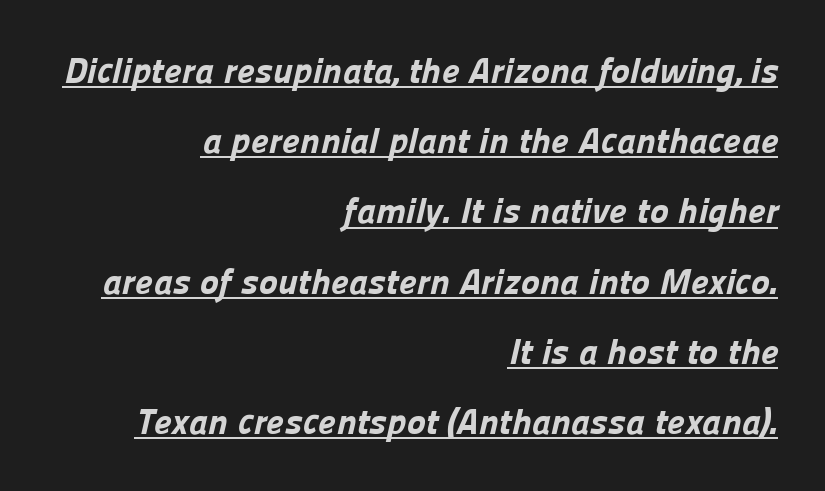
The designer went with a sans here, leaving each stem footless. I'd describe the lettering as bold — thick and assertive. How are the letters spaced? Ordinarily, with no added tracking. The typesetter chose a ragged-left arrangement here. Compared with undecorated copy, this sample adds a rule below the words.
